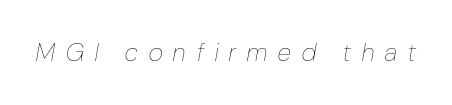
Q: Is the text bold? A: No.
Q: Is the text italic (slanted)? A: Yes, it leans right by about 10 degrees.
Q: Is the text underlined? A: No.
Q: Is the spacing between letters normal or unusually wide? A: Unusually wide.
